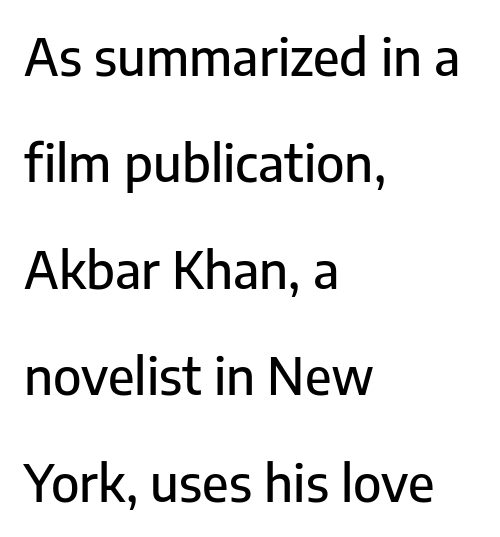
Q: Is the text italic (slanted)? A: No, it is upright.
Q: Is the typeface a serif or a sans-serif typeface? A: Sans-serif.
Q: Is the text underlined? A: No.
Q: How is the paragraph aligned? A: Left-aligned.
Q: Is the spacing between letters normal or unusually wide? A: Normal.
Q: Is the spacing between lines tight, normal or loose? A: Loose.
Q: Width (condensed, normal, or wide)? A: Normal.
Q: Stroke contrast? A: Low.
Q: x-height? A: Medium.
Q: Monospaced? A: No.
